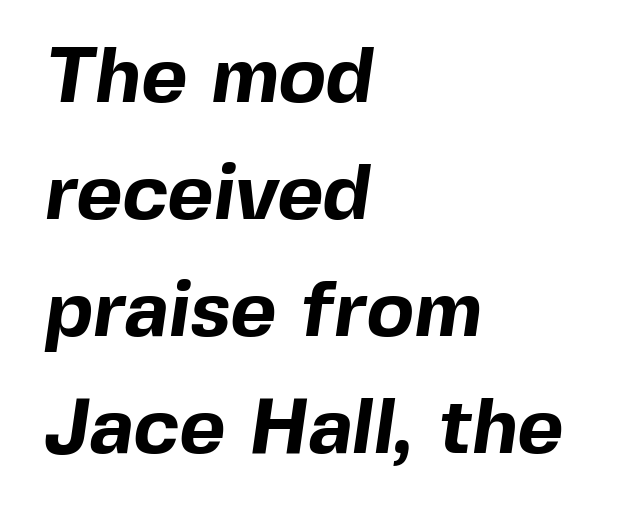
This sample keeps an unexceptional amount of space between lines. The string is rendered with underlining switched off. Every letter is thick-stroked: bold, no question. Between one letter and the next there's only the usual sliver of space.
